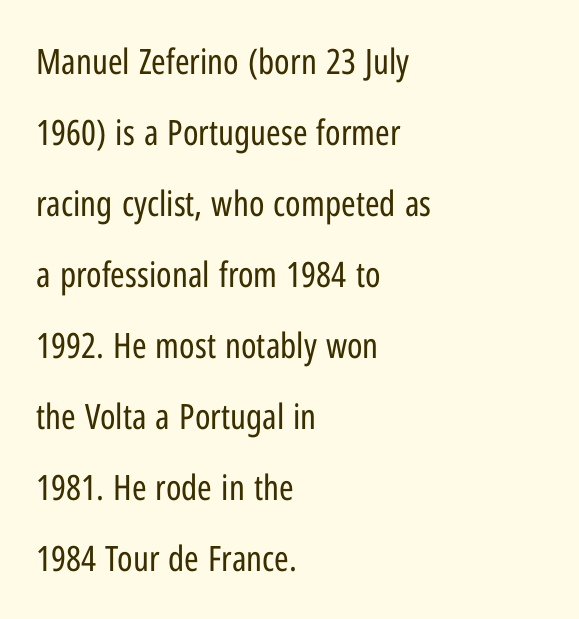
Notice the wide empty band between every row — that's loose leading. Note: no serifs on the glyphs. It's the straight-up-and-down kind of type. Looks like regular typesetting: each glyph gets only the width it needs. Stems here are at most as thick as an everyday book face. Plain, unruled lines of type.
